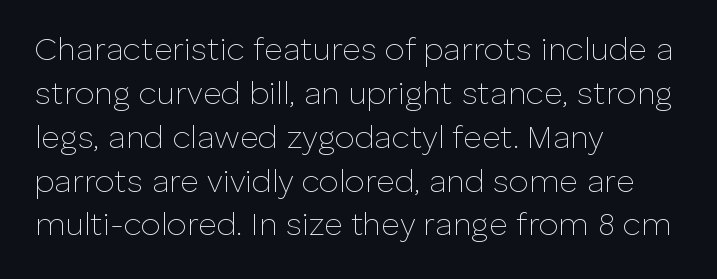
The image shows 32 px thin sans-serif type, upright; set left-aligned, normal line spacing (1.37x), normal letter spacing, not underlined; low stroke contrast and a medium x-height.
